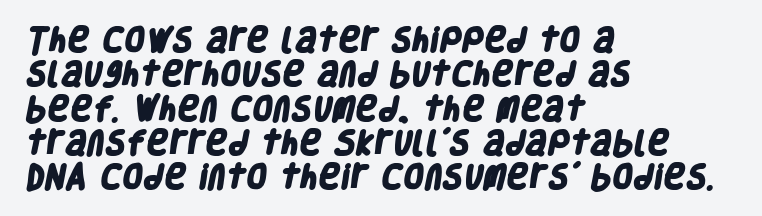
Q: Is the text bold? A: Yes.
Q: Is the text underlined? A: No.
Q: How is the paragraph aligned? A: Left-aligned.
Q: Is the spacing between letters normal or unusually wide? A: Normal.
Q: Is the spacing between lines tight, normal or loose? A: Normal.
